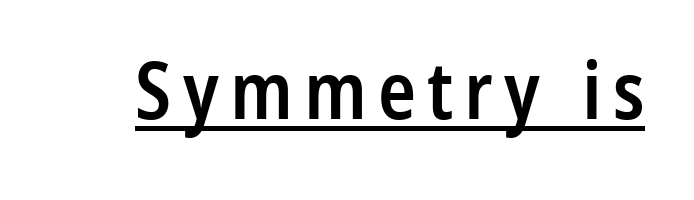
Its strokes are somewhat broadened, the hallmark of semibold type. Each letter keeps its own natural width here, so spacing adapts to shape. In terms of posture, this sample is upright. Is this a sans? Yes — the strokes have no serifs. This sample carries an underscore along the baseline area.
